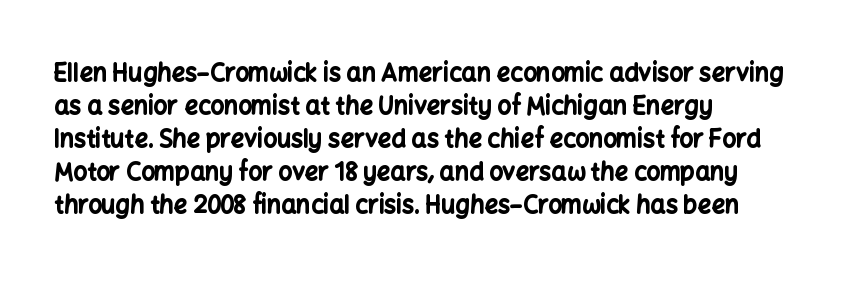
The image shows 24 px bold type, upright; set left-aligned, normal line spacing (1.37x), normal letter spacing, not underlined.
